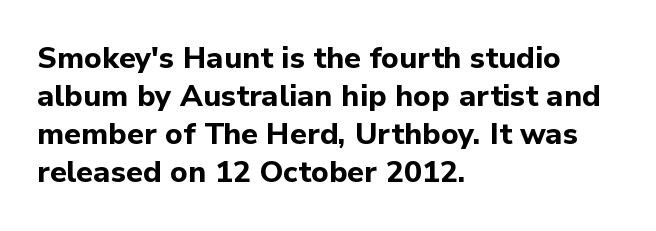
{"serif": "no", "italic": "no", "bold": "yes", "weight": "bold", "width": "normal", "stroke_contrast": "low", "x_height": "medium", "monospaced": "no", "underline": "no", "align": "left", "line_spacing": "normal", "line_spacing_ratio": 1.27, "letter_spacing": "normal", "letter_spacing_em": 0.0, "glyph_px": 30}
